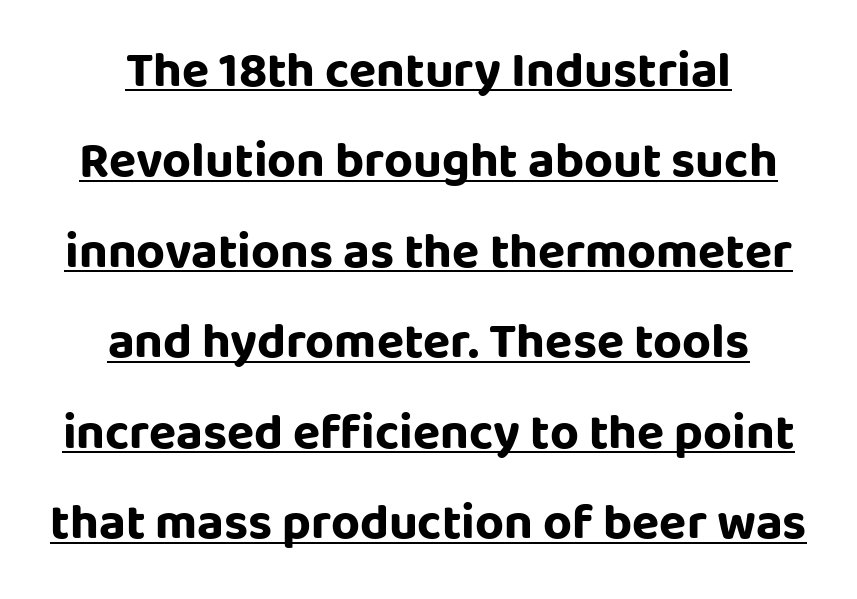
{"serif": "no", "italic": "no", "bold": "yes", "weight": "bold", "width": "normal", "stroke_contrast": "low", "x_height": "large", "monospaced": "no", "underline": "yes", "align": "center", "line_spacing_ratio": 1.81, "letter_spacing": "normal", "letter_spacing_em": 0.0, "glyph_px": 50}
